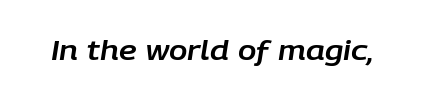
Q: Is the text italic (slanted)? A: Yes, it leans right by about 9 degrees.
Q: Is the text underlined? A: No.
Q: Is the spacing between letters normal or unusually wide? A: Normal.
